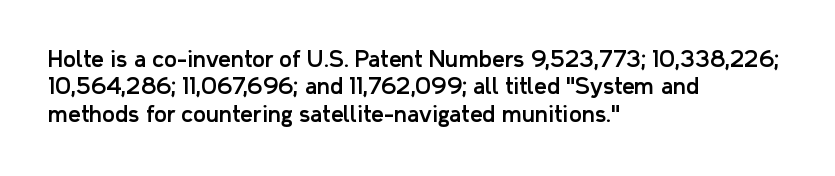
Letter spacing: default. Words float on clear page, feet unadorned. Every stem runs plumb, perpendicular to the baseline. Is there much room between lines? A standard amount, neither cramped nor airy. Reading down the block, your eye returns to a fixed left position each line.
